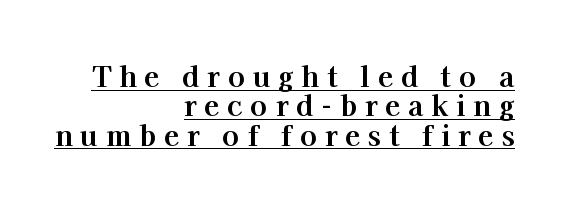
{"serif": "yes", "italic": "no", "bold": "yes", "weight": "bold", "width": "normal", "stroke_contrast": "high", "x_height": "medium", "monospaced": "no", "underline": "yes", "align": "right", "line_spacing": "tight", "line_spacing_ratio": 1.05, "letter_spacing": "wide", "letter_spacing_em": 0.28, "glyph_px": 28}
